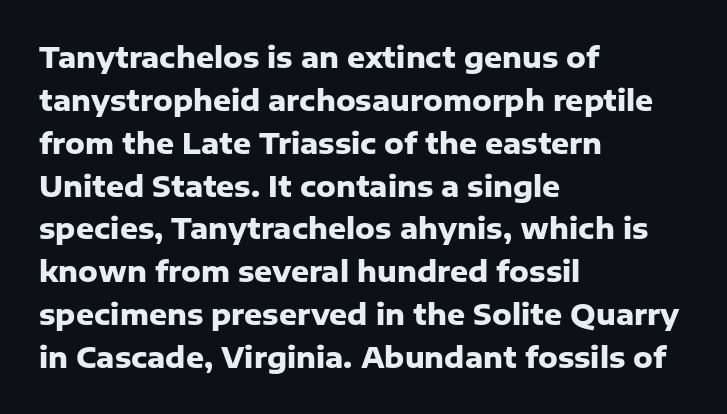
This rendering features lettering with no underline. Line spacing here is normal. The glyphs in this specimen are sans serif. No italicization has been applied; the sample stays upright. Visually the block forms a straight wall on the left and a jagged coastline on the right. Summary of weight: heavy, a full bold.
